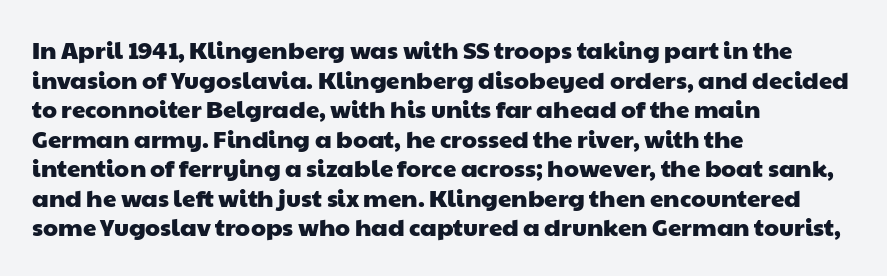
The image shows 24 px text type; set left-aligned, line spacing 1.23x, normal letter spacing, not underlined.
